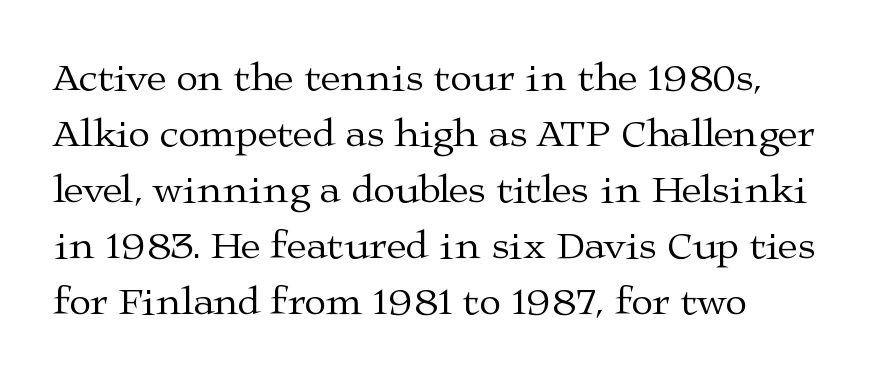
The glyphs in this specimen are seriffed. Upright lettering throughout. Letters have the restrained weight of plain body copy at most. Here the designer chose a conventional face with non-uniform glyph widths. What's the leading like? Ordinary, nothing unusual.
